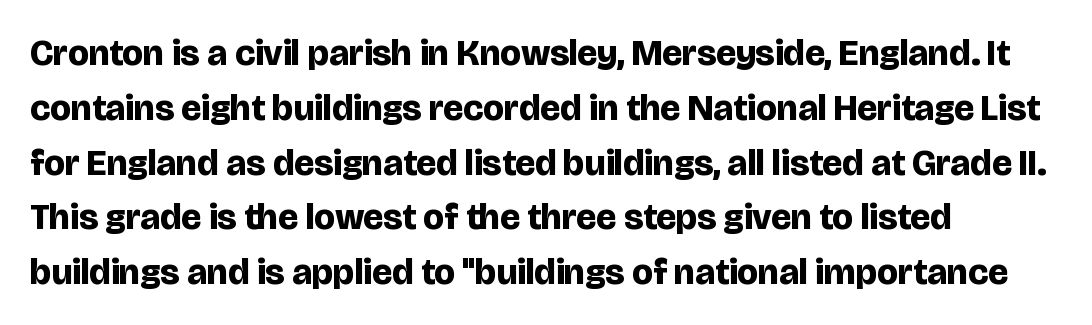
Q: Is the text bold? A: Yes.
Q: Is the text italic (slanted)? A: No, it is upright.
Q: Is the typeface a serif or a sans-serif typeface? A: Sans-serif.
Q: Is the text underlined? A: No.
Q: How is the paragraph aligned? A: Left-aligned.
Q: Is the spacing between letters normal or unusually wide? A: Normal.
Q: Is the spacing between lines tight, normal or loose? A: Normal.
Q: Width (condensed, normal, or wide)? A: Normal.
Q: Stroke contrast? A: Low.
Q: x-height? A: Large.
Q: Monospaced? A: No.
